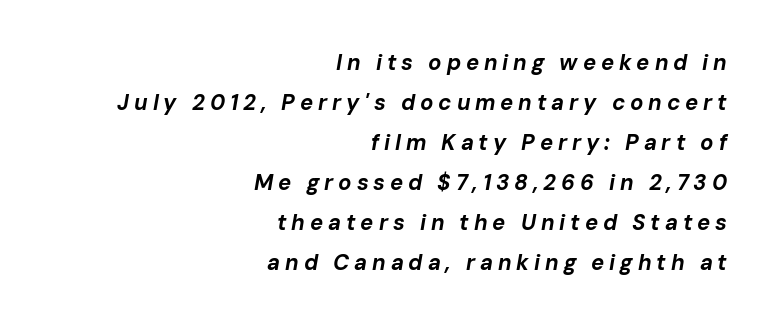
Q: Is the text bold? A: Yes.
Q: Is the text italic (slanted)? A: Yes, it leans right by about 10 degrees.
Q: Is the text underlined? A: No.
Q: How is the paragraph aligned? A: Right-aligned.
Q: Is the spacing between letters normal or unusually wide? A: Unusually wide.
